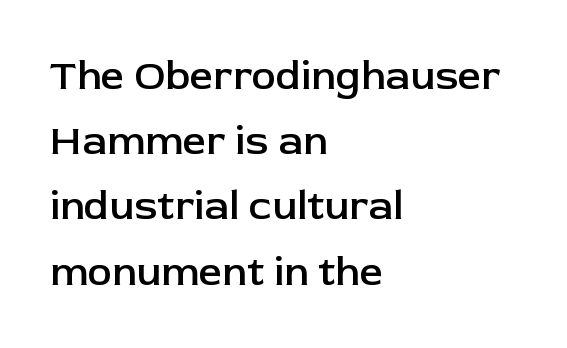
Q: Is the text bold? A: Semi-bold.
Q: Is the text italic (slanted)? A: No, it is upright.
Q: Is the typeface a serif or a sans-serif typeface? A: Sans-serif.
Q: Is the text underlined? A: No.
Q: How is the paragraph aligned? A: Left-aligned.
Q: Is the spacing between letters normal or unusually wide? A: Normal.
Q: Is the spacing between lines tight, normal or loose? A: Normal.
Q: Width (condensed, normal, or wide)? A: Normal.
Q: Stroke contrast? A: Low.
Q: x-height? A: Medium.
Q: Monospaced? A: No.
